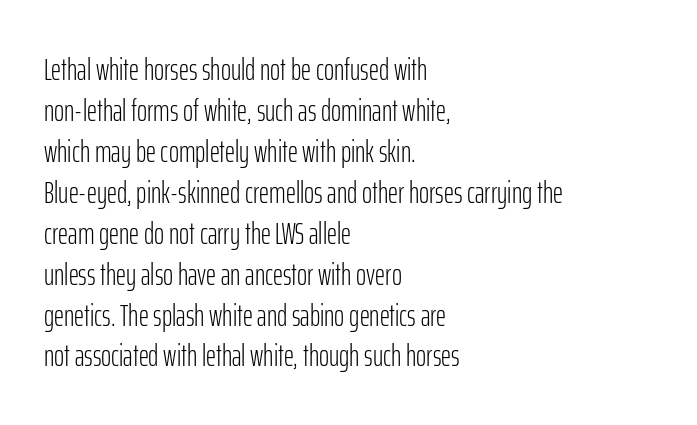
{"serif": "no", "italic": "no", "bold": "no", "weight": "light", "width": "condensed", "stroke_contrast": "low", "x_height": "medium", "monospaced": "no", "underline": "no", "align": "left", "line_spacing": "normal", "line_spacing_ratio": 1.32, "letter_spacing": "normal", "letter_spacing_em": 0.0, "glyph_px": 31}
